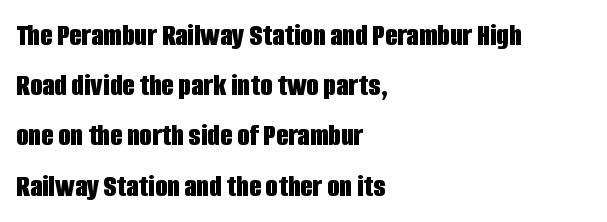
Q: Is the text bold? A: Yes.
Q: Is the text italic (slanted)? A: No, it is upright.
Q: Is the typeface a serif or a sans-serif typeface? A: Sans-serif.
Q: Is the text underlined? A: No.
Q: How is the paragraph aligned? A: Left-aligned.
Q: Is the spacing between letters normal or unusually wide? A: Normal.
Q: Is the spacing between lines tight, normal or loose? A: Normal.
Q: Width (condensed, normal, or wide)? A: Condensed.
Q: Stroke contrast? A: Low.
Q: x-height? A: Large.
Q: Monospaced? A: No.
